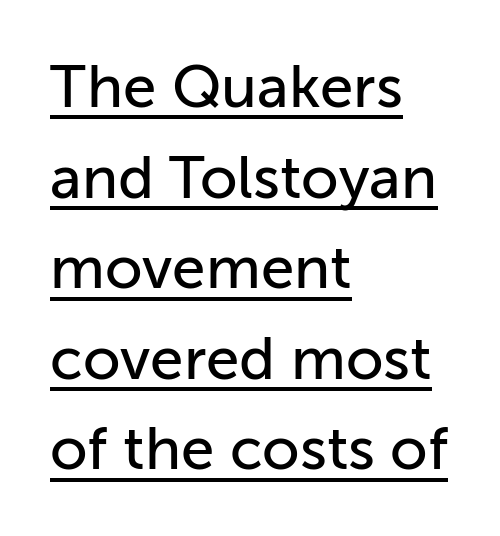
Underlined type. The face used here is proportionally spaced, like ordinary book or web type. The lettering stays uniformly vertical, giving the passage a roman look. Unlike a traditional serif, this face leaves its strokes unadorned.
